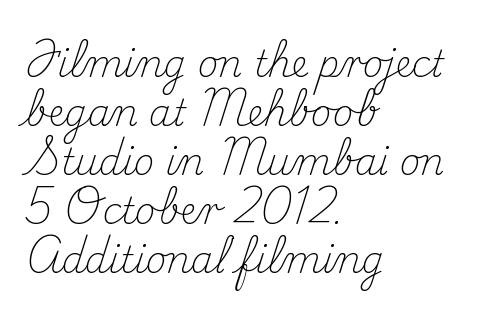
The image shows 36 px light serif type; set left-aligned, normal line spacing (1.36x), normal letter spacing, not underlined; medium stroke contrast and a small x-height.
